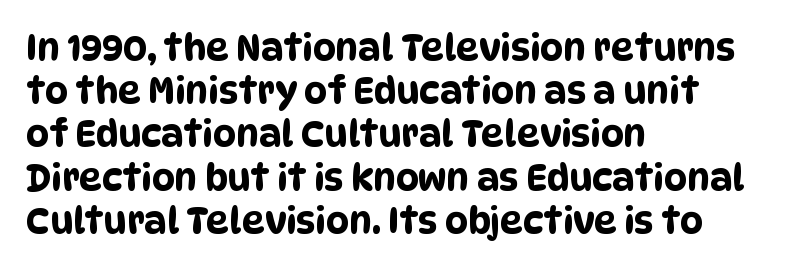
The paragraph has a hard left edge and a soft right edge. No extra tracking has been applied to these lines. Think of a printed novel: that variable character pitch is what you see here. These lines are composed in type without serifs. The string is rendered with underlining switched off.
